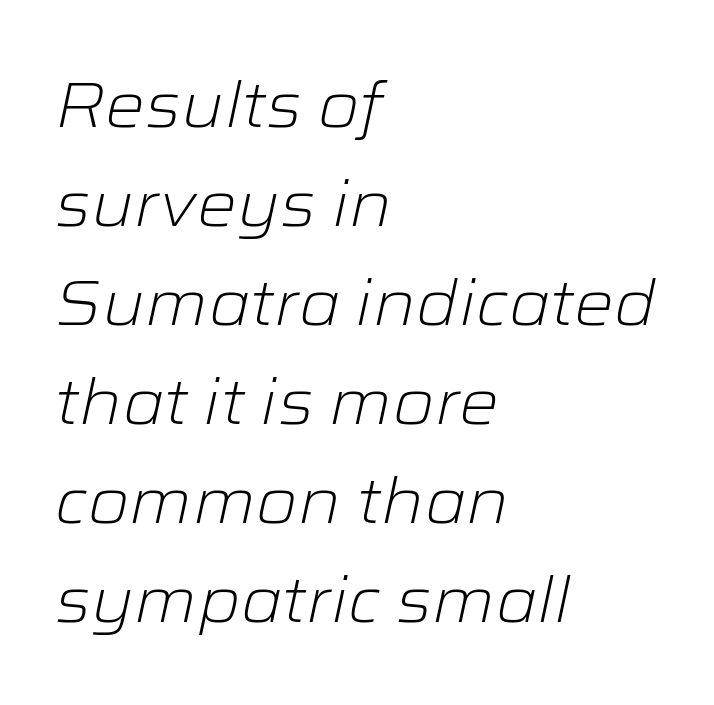
{"italic": "yes", "lean": "right", "slant_degrees": 12, "bold": "no", "weight": "light", "width": "wide", "stroke_contrast": "low", "x_height": "medium", "monospaced": "no", "underline": "no", "align": "left", "line_spacing": "normal", "line_spacing_ratio": 1.57, "letter_spacing": "normal", "letter_spacing_em": 0.0, "glyph_px": 63}
